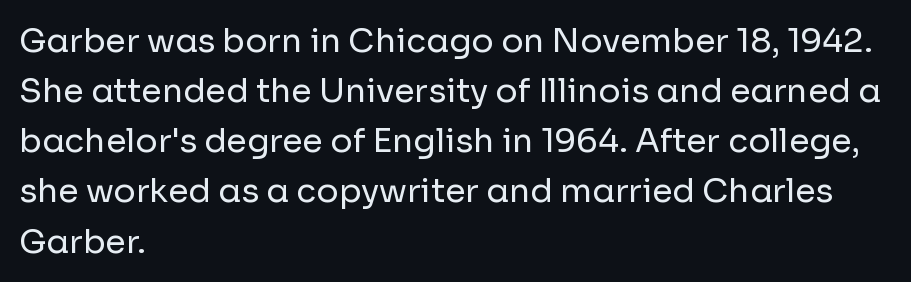
The image shows 33 px regular-weight sans-serif type, upright; set left-aligned, normal line spacing (1.52x), normal letter spacing, not underlined; low stroke contrast and a medium x-height.
